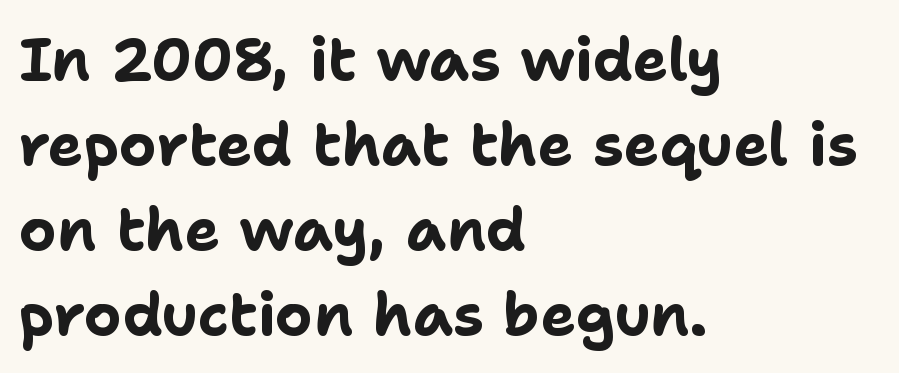
{"serif": "no", "italic": "no", "bold": "yes", "weight": "bold", "width": "normal", "stroke_contrast": "low", "x_height": "medium", "monospaced": "no", "underline": "no", "align": "left", "line_spacing": "normal", "line_spacing_ratio": 1.44, "letter_spacing": "normal", "letter_spacing_em": 0.0, "glyph_px": 59}
